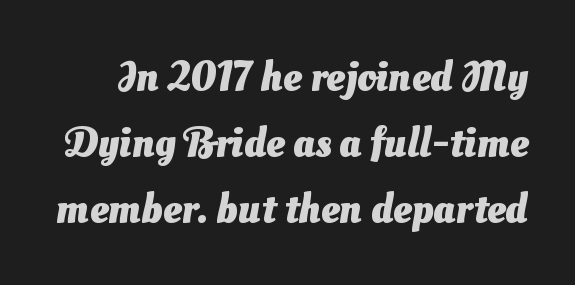
These lines carry a lot of weight — the face is fully bold. Unmarked baselines from the first word to the last. The gaps between neighbouring characters are ordinary and unremarkable. A typesetter would call this proportional, since set widths differ per character. This sample keeps an unexceptional amount of space between lines. Check where the strokes stop: nothing finishes them off — pure sans.
